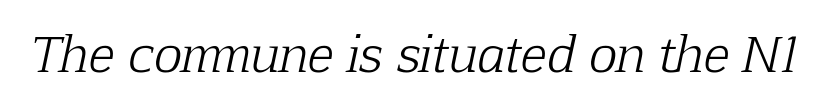
Serif or sans? Serif — the stroke terminals have little feet. Each letter keeps its own natural width here, so spacing adapts to shape. Posture: slanted. The foot of each line stays bare and open.
